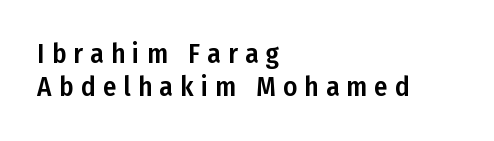
Q: Is the text italic (slanted)? A: No, it is upright.
Q: Is the text underlined? A: No.
Q: How is the paragraph aligned? A: Left-aligned.
Q: Is the spacing between letters normal or unusually wide? A: Unusually wide.
